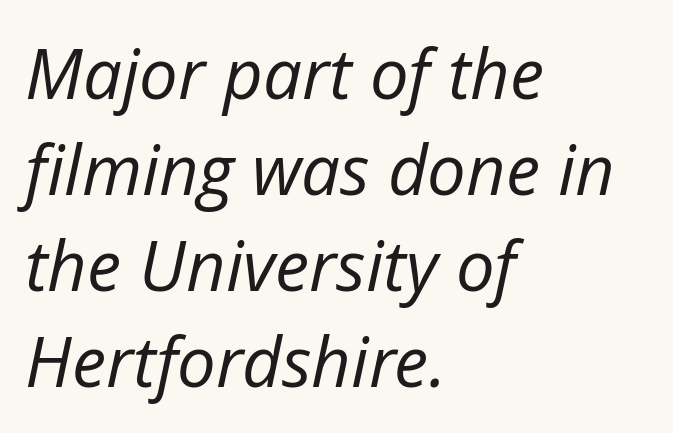
Q: Is the text bold? A: No.
Q: Is the text italic (slanted)? A: Yes, it leans right by about 12 degrees.
Q: Is the text underlined? A: No.
Q: How is the paragraph aligned? A: Left-aligned.
Q: Is the spacing between letters normal or unusually wide? A: Normal.
Q: Is the spacing between lines tight, normal or loose? A: Normal.
Q: Width (condensed, normal, or wide)? A: Normal.
Q: Stroke contrast? A: Low.
Q: x-height? A: Medium.
Q: Monospaced? A: No.
